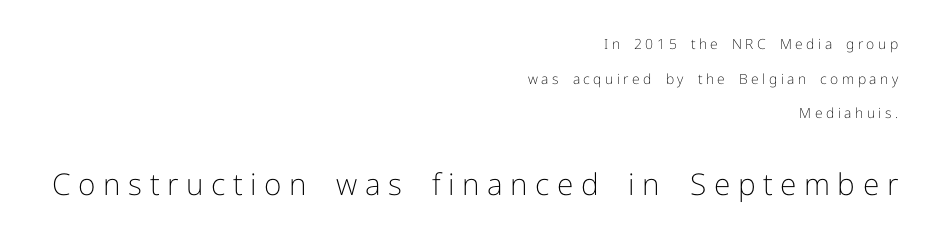
The image shows 30 px light sans-serif type, upright; set right-aligned, loose line spacing (2.47x), unusually wide letter spacing (+0.25 em), not underlined; the second (bottom) block is 2.14x larger; low stroke contrast and a medium x-height.
